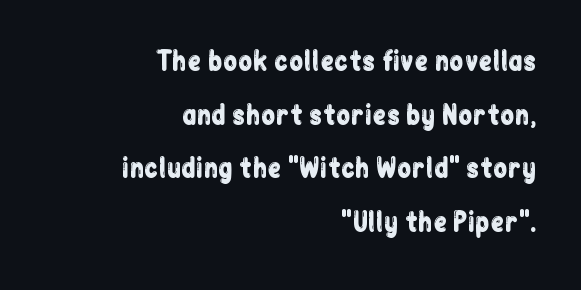
Right-aligned paragraph, ragged on the left. Words appear dense and cohesive because spacing is normal. Vertical spacing — loose. The font's upright variant was chosen for this text.
